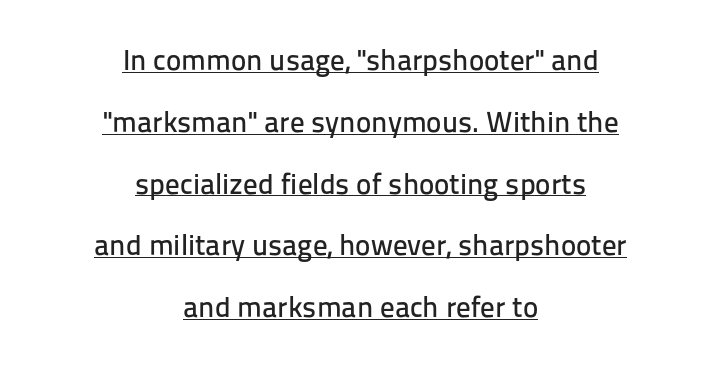
The image shows 29 px sans-serif type, upright; set centered, loose line spacing (2.13x), normal letter spacing, underlined; low stroke contrast and a medium x-height.
